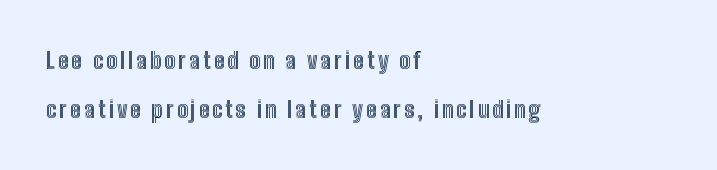
When letters stand straight like this, we call the style roman or upright. Horizontal bands of white between lines are thick stripes. Has an underline been added? It has not. Notice how the passage keeps a crisp vertical edge on the left only.
